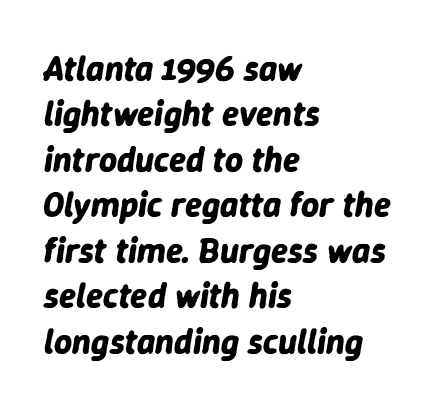
The image shows 35 px bold type, italic (leaning right); set left-aligned, normal line spacing (1.3x), normal letter spacing, not underlined; low stroke contrast and a medium x-height.
